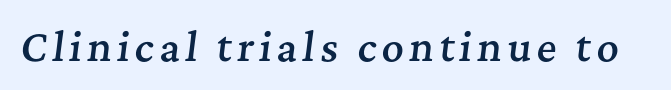
Q: Is the text bold? A: Semi-bold.
Q: Is the text italic (slanted)? A: Yes, it leans right by about 7 degrees.
Q: Is the typeface a serif or a sans-serif typeface? A: Serif.
Q: Is the text underlined? A: No.
Q: Width (condensed, normal, or wide)? A: Normal.
Q: Stroke contrast? A: Medium.
Q: x-height? A: Medium.
Q: Monospaced? A: No.
